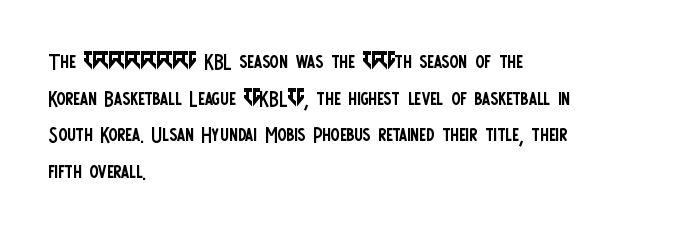
{"italic": "no", "bold": "no", "underline": "no", "align": "left", "line_spacing": "normal", "line_spacing_ratio": 1.36, "letter_spacing": "normal", "letter_spacing_em": 0.0, "glyph_px": 27}
